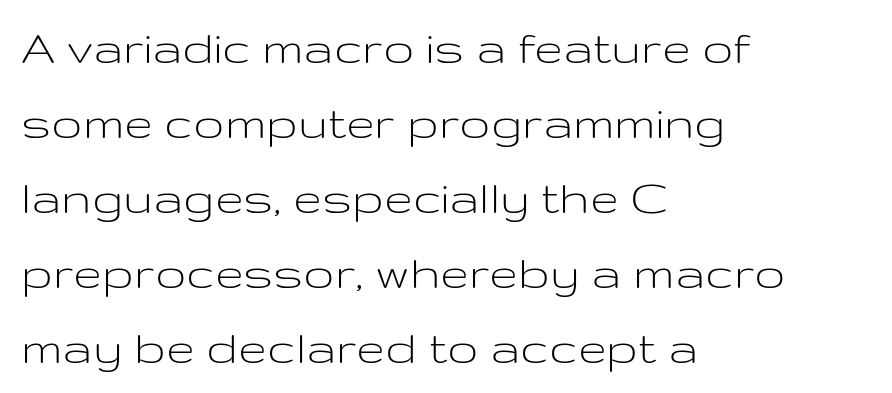
The weight tops out at a normal text grade. Bare-footed words on every line. Does the copy run flush right? No — it runs flush left. The rendering keeps characters at their native spacing. Here the designer chose a conventional face with non-uniform glyph widths.
